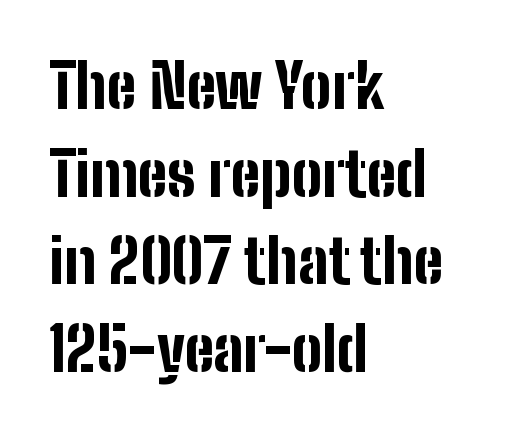
The image shows 60 px bold, condensed sans-serif type, upright; set left-aligned, normal line spacing (1.46x), normal letter spacing, not underlined; low stroke contrast and a medium x-height.
